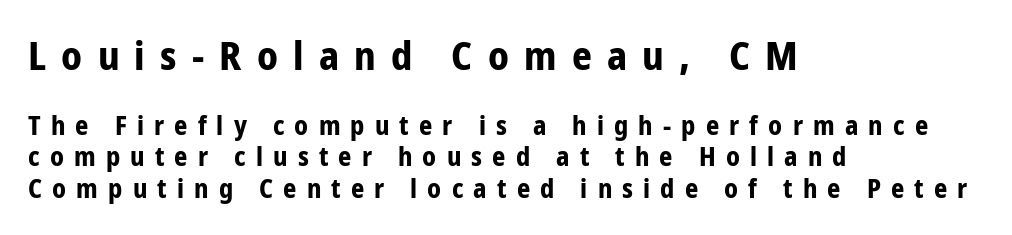
Q: Is the text bold? A: Yes.
Q: Is the text italic (slanted)? A: No, it is upright.
Q: Is the typeface a serif or a sans-serif typeface? A: Sans-serif.
Q: Is the text underlined? A: No.
Q: How is the paragraph aligned? A: Left-aligned.
Q: Is the spacing between letters normal or unusually wide? A: Unusually wide.
Q: Which block of text is set in a larger size, the first (top) or the second (bottom)? A: The first (top) one.
Q: Width (condensed, normal, or wide)? A: Condensed.
Q: Stroke contrast? A: Low.
Q: x-height? A: Medium.
Q: Monospaced? A: No.
